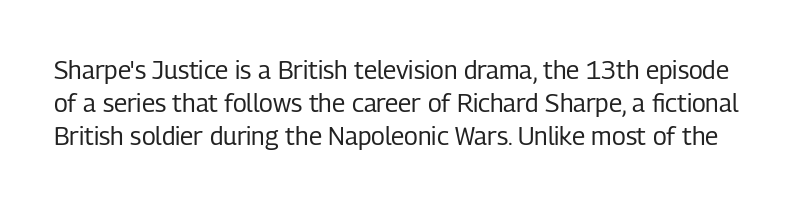
Q: Is the text bold? A: No.
Q: Is the text italic (slanted)? A: No, it is upright.
Q: Is the text underlined? A: No.
Q: Is the spacing between letters normal or unusually wide? A: Normal.
Q: Is the spacing between lines tight, normal or loose? A: Normal.
